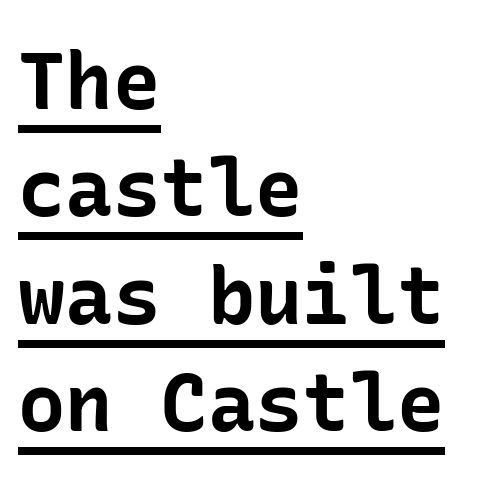
Q: Is the text bold? A: Yes.
Q: Is the text italic (slanted)? A: No, it is upright.
Q: Is the typeface a serif or a sans-serif typeface? A: Sans-serif.
Q: Is the text underlined? A: Yes.
Q: How is the paragraph aligned? A: Left-aligned.
Q: Is the spacing between letters normal or unusually wide? A: Normal.
Q: Is the spacing between lines tight, normal or loose? A: Normal.
Q: Width (condensed, normal, or wide)? A: Normal.
Q: Stroke contrast? A: Low.
Q: x-height? A: Medium.
